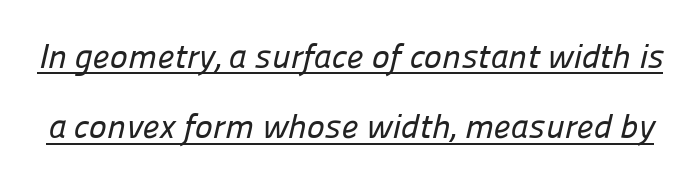
Q: Is the typeface a serif or a sans-serif typeface? A: Sans-serif.
Q: Is the text underlined? A: Yes.
Q: Is the spacing between letters normal or unusually wide? A: Normal.
Q: Is the spacing between lines tight, normal or loose? A: Loose.
Q: Width (condensed, normal, or wide)? A: Normal.
Q: Stroke contrast? A: Low.
Q: x-height? A: Medium.
Q: Monospaced? A: No.
